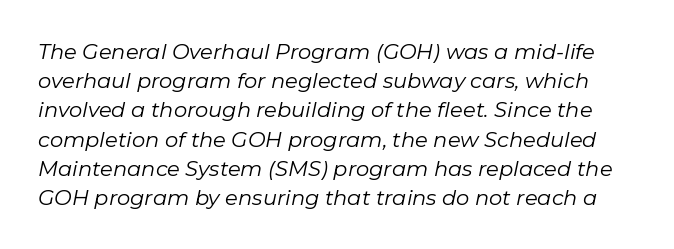
The image shows 21 px text type, italic (leaning right); set normal line spacing (1.39x), normal letter spacing, not underlined.
